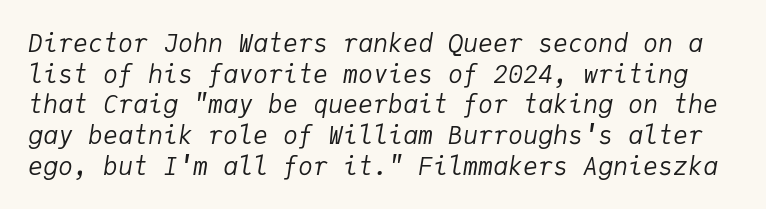
The text carries the slant typical of an italic or oblique font. The font sits on the lighter half of the weight spectrum, regular included. Anything drawn beneath the words? Only blank space. Default kerning and tracking; the words read as compact shapes.
